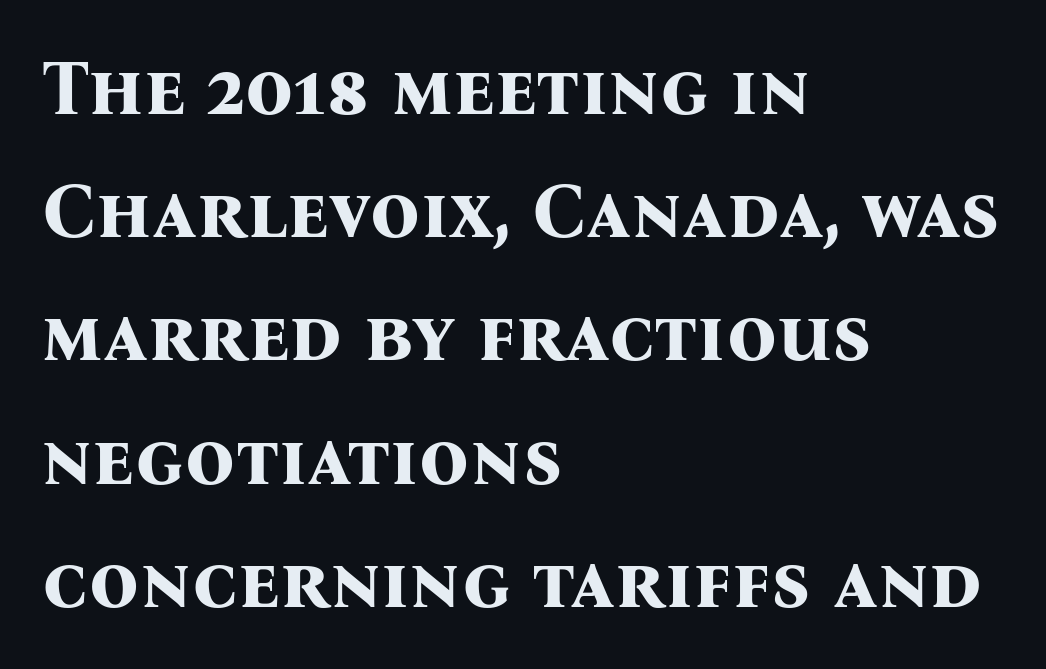
These lines are composed in type with serifs. Spacing between characters is what you'd get straight out of the box. The line-height multiplier appears to be the usual default. Italic? Not at all — the glyphs are vertical. Clear beneath every line of the passage. You could not count columns in this text — the font is proportionally spaced.
